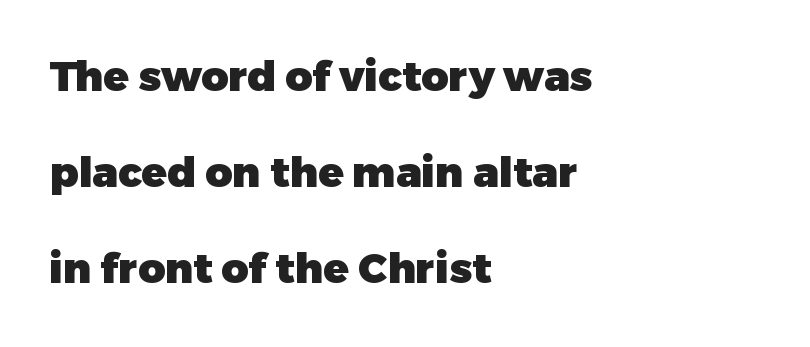
{"serif": "no", "italic": "no", "bold": "yes", "weight": "heavy", "width": "normal", "stroke_contrast": "low", "x_height": "medium", "monospaced": "no", "underline": "no", "align": "left", "line_spacing": "loose", "line_spacing_ratio": 2.28, "letter_spacing": "normal", "letter_spacing_em": 0.0, "glyph_px": 42}
